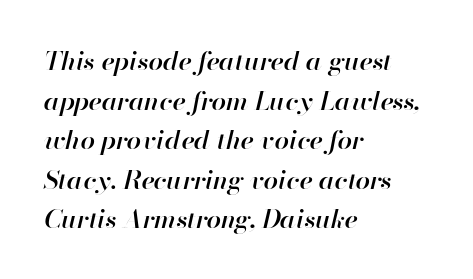
The image shows 26 px text type, italic (leaning right); set left-aligned, normal line spacing (1.52x), normal letter spacing, not underlined.
